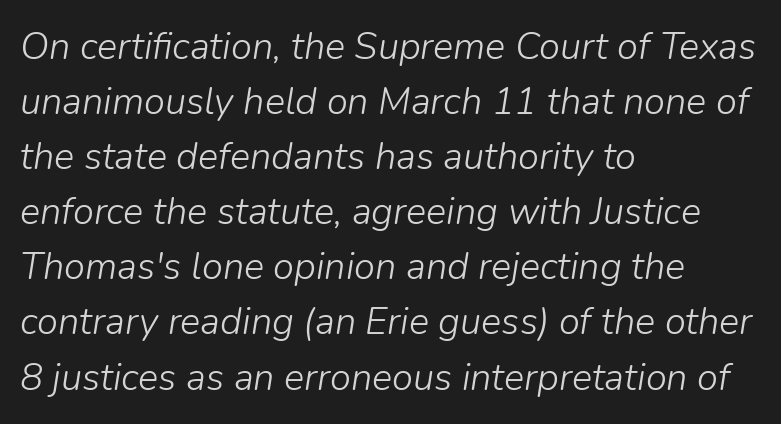
The image shows 38 px light type, italic (leaning right); set left-aligned, normal line spacing (1.45x), normal letter spacing, not underlined; low stroke contrast and a medium x-height.
